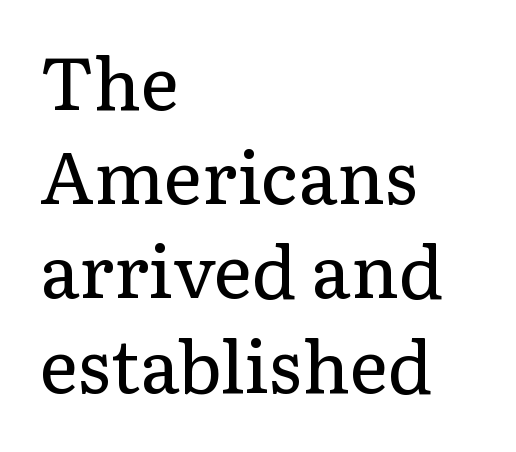
{"serif": "yes", "italic": "no", "bold": "no", "weight": "regular", "width": "normal", "stroke_contrast": "low", "x_height": "medium", "monospaced": "no", "underline": "no", "align": "left", "line_spacing": "normal", "line_spacing_ratio": 1.29, "letter_spacing": "normal", "letter_spacing_em": 0.0, "glyph_px": 73}
